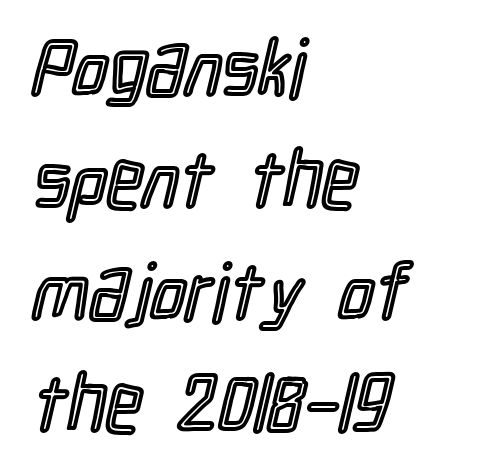
The image shows 80 px condensed type; set left-aligned, normal line spacing (1.4x), normal letter spacing, not underlined; a medium x-height.
